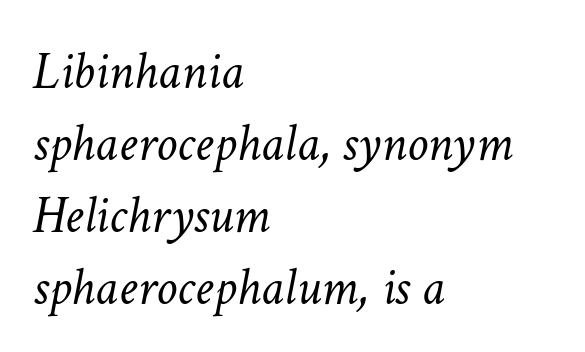
Teacher's note: observe the even left margin — that is flush-left alignment. Here the glyphs are tracked normally, forming tight word shapes. The face used here is proportionally spaced, like ordinary book or web type. Only glyphs here, with clear space below each row.
